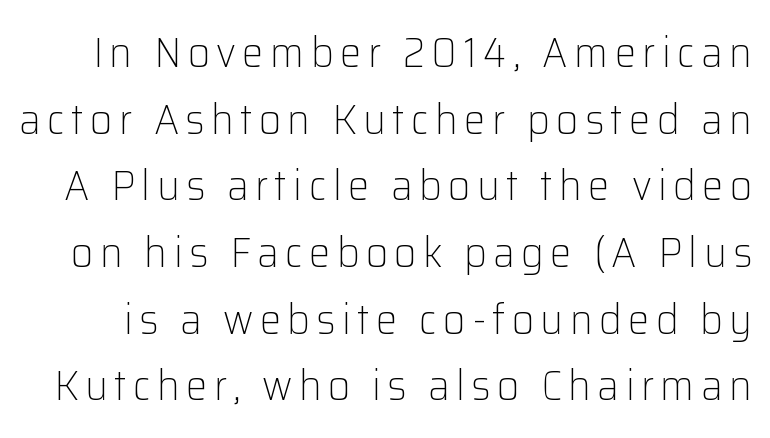
Q: Is the text bold? A: No.
Q: Is the text italic (slanted)? A: No, it is upright.
Q: Is the typeface a serif or a sans-serif typeface? A: Sans-serif.
Q: Is the text underlined? A: No.
Q: Is the spacing between lines tight, normal or loose? A: Normal.
Q: Width (condensed, normal, or wide)? A: Normal.
Q: Stroke contrast? A: Low.
Q: x-height? A: Medium.
Q: Monospaced? A: No.
